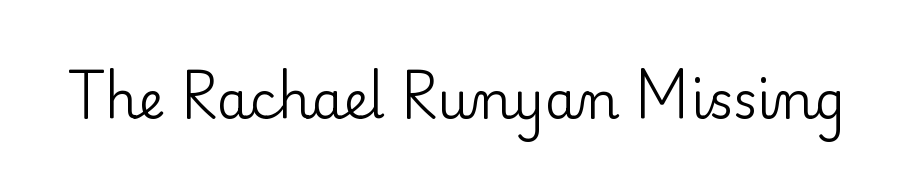
The image shows 51 px regular-weight serif type, upright; set normal letter spacing, not underlined; low stroke contrast and a small x-height.
